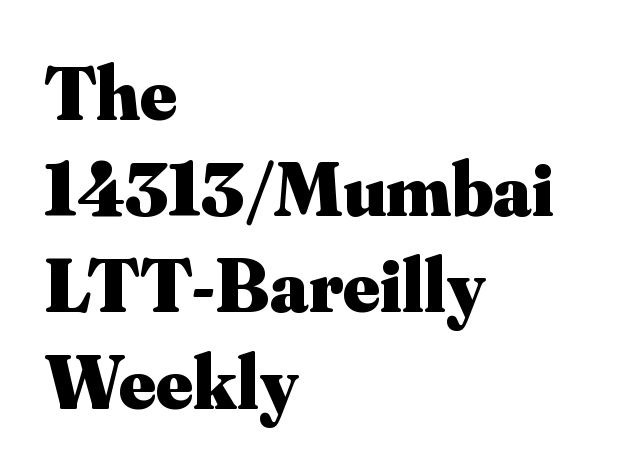
The image shows 77 px heavy serif type, upright; set left-aligned, normal line spacing (1.25x), normal letter spacing, not underlined; medium stroke contrast and a small x-height.
